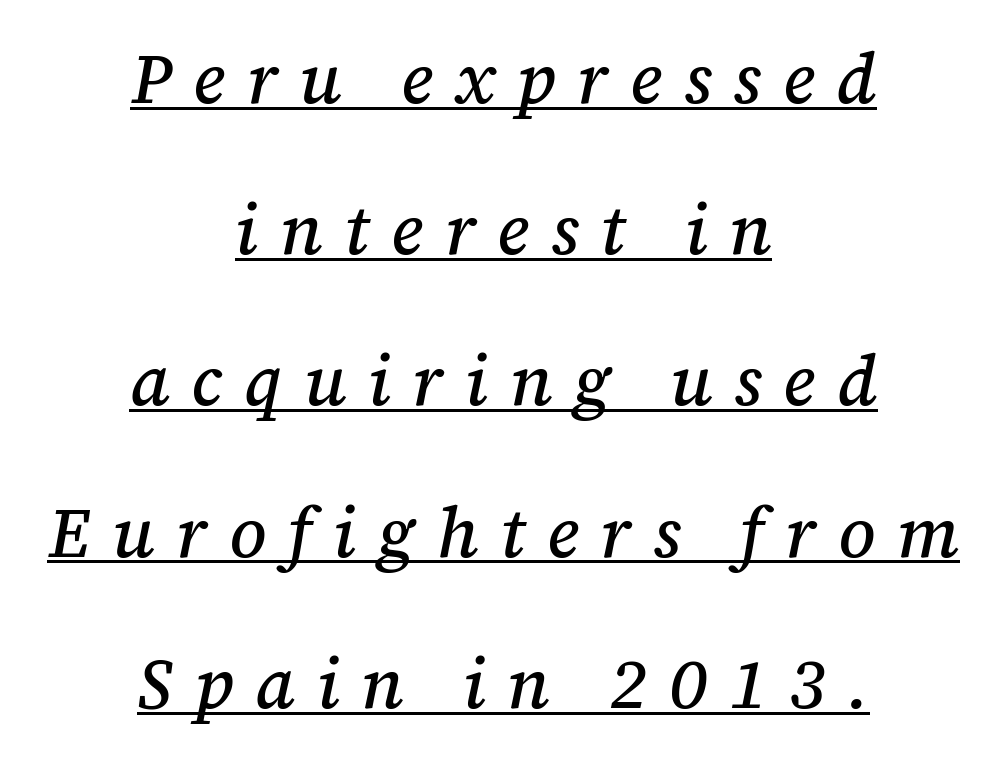
{"serif": "yes", "italic": "yes", "lean": "right", "slant_degrees": 12, "width": "normal", "stroke_contrast": "medium", "x_height": "medium", "monospaced": "no", "underline": "yes", "align": "center", "line_spacing": "loose", "line_spacing_ratio": 2.16, "letter_spacing": "wide", "letter_spacing_em": 0.31, "glyph_px": 70}
